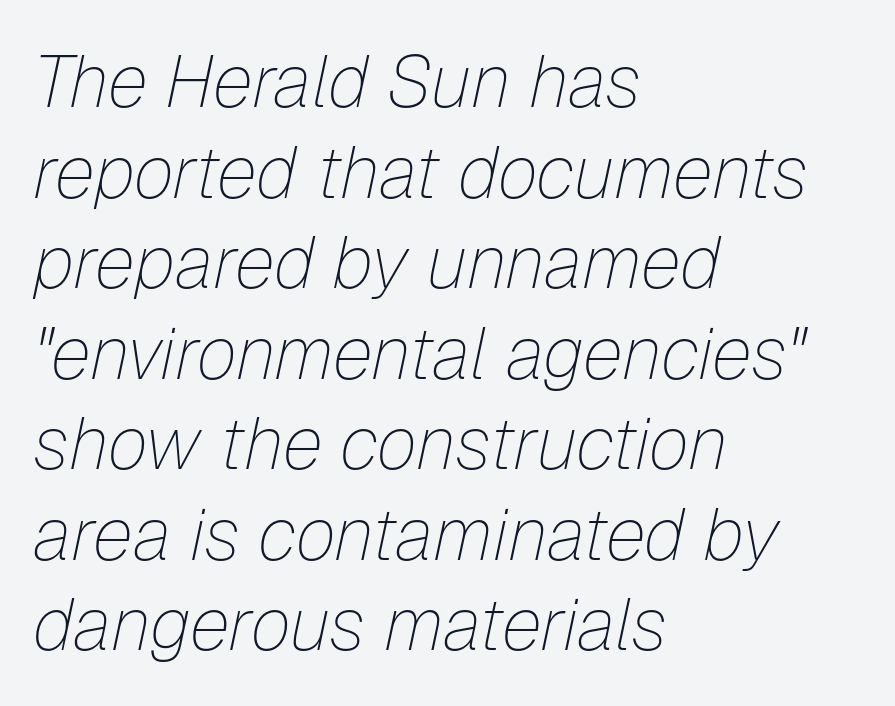
{"italic": "yes", "lean": "right", "slant_degrees": 12, "bold": "no", "weight": "thin", "width": "normal", "stroke_contrast": "low", "x_height": "medium", "monospaced": "no", "underline": "no", "align": "left", "line_spacing_ratio": 1.24, "letter_spacing": "normal", "letter_spacing_em": 0.0, "glyph_px": 73}
